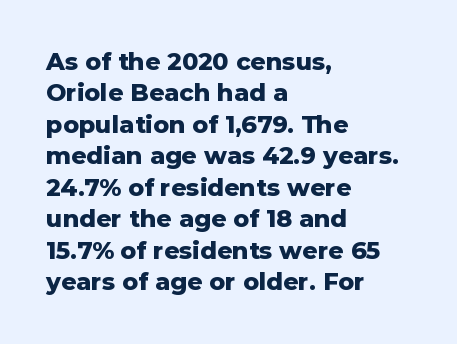
Q: Is the text bold? A: Yes.
Q: Is the text italic (slanted)? A: No, it is upright.
Q: Is the text underlined? A: No.
Q: How is the paragraph aligned? A: Left-aligned.
Q: Is the spacing between letters normal or unusually wide? A: Normal.
Q: Is the spacing between lines tight, normal or loose? A: Normal.
